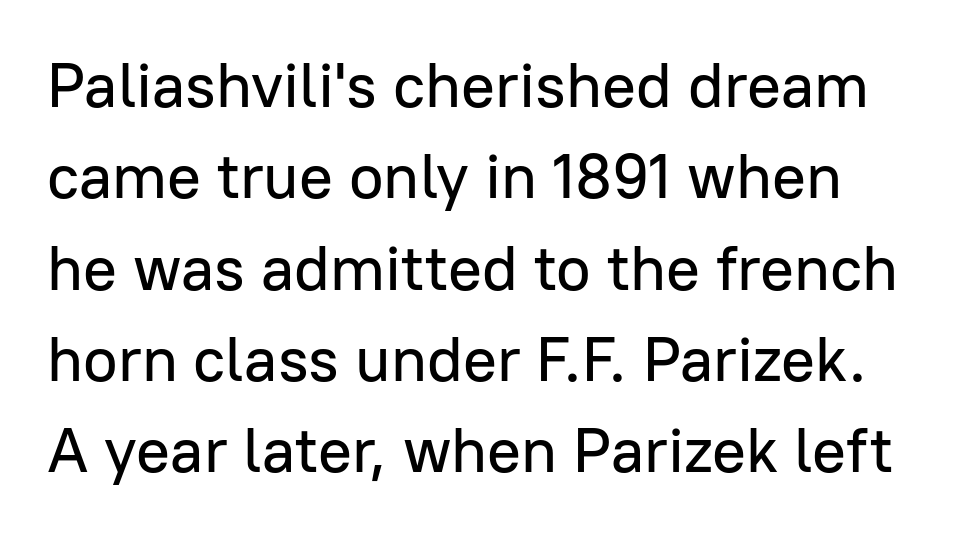
Q: Is the text italic (slanted)? A: No, it is upright.
Q: Is the typeface a serif or a sans-serif typeface? A: Sans-serif.
Q: Is the text underlined? A: No.
Q: Is the spacing between letters normal or unusually wide? A: Normal.
Q: Is the spacing between lines tight, normal or loose? A: Normal.
Q: Width (condensed, normal, or wide)? A: Normal.
Q: Stroke contrast? A: Low.
Q: x-height? A: Medium.
Q: Monospaced? A: No.
